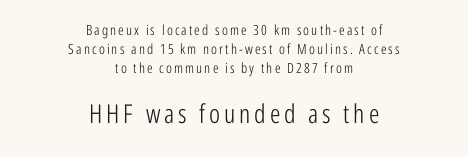
Is there any slant? The stems are plumb. The lines sit at an ordinary, default distance from one another. Top chunk: small. Bottom chunk: large. Type without underlining. Stem width sits at or under what a default text font uses.
